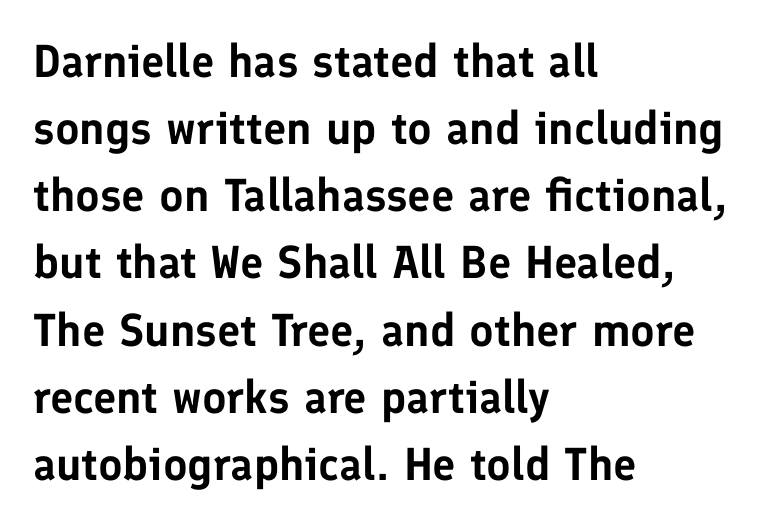
{"serif": "no", "italic": "no", "width": "normal", "stroke_contrast": "low", "x_height": "medium", "monospaced": "no", "underline": "no", "align": "left", "line_spacing": "normal", "line_spacing_ratio": 1.46, "letter_spacing": "normal", "letter_spacing_em": 0.0, "glyph_px": 46}
